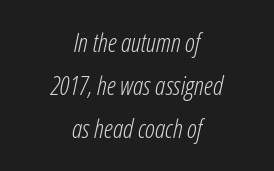
The image shows 26 px text type, italic (leaning right); set centered, normal line spacing (1.66x), normal letter spacing, not underlined.
